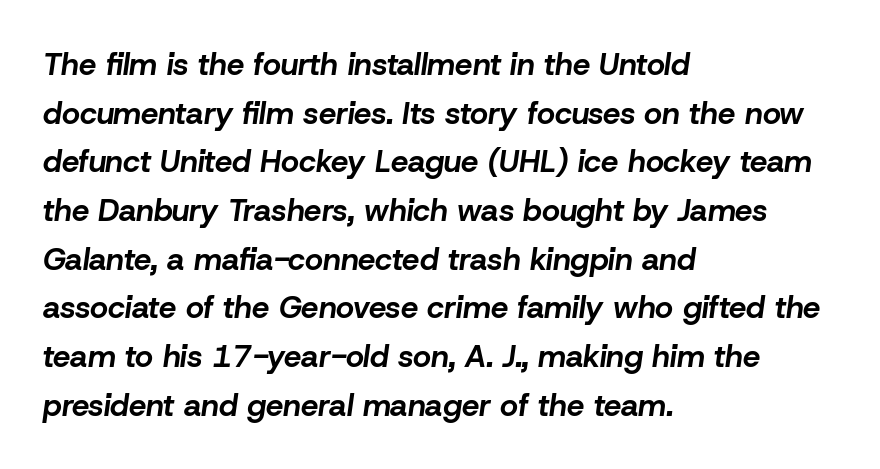
The image shows 31 px bold type, italic (leaning right); set left-aligned, normal line spacing (1.57x), normal letter spacing, not underlined; low stroke contrast and a medium x-height.
